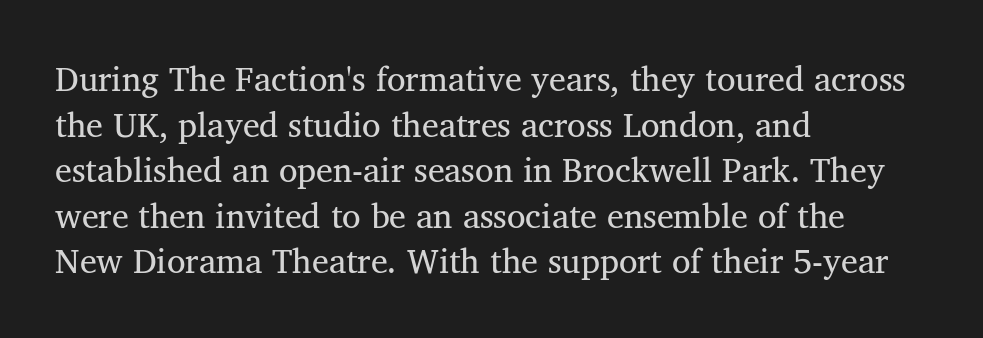
Q: Is the text bold? A: No.
Q: Is the text italic (slanted)? A: No, it is upright.
Q: Is the typeface a serif or a sans-serif typeface? A: Serif.
Q: Is the text underlined? A: No.
Q: How is the paragraph aligned? A: Left-aligned.
Q: Is the spacing between letters normal or unusually wide? A: Normal.
Q: Is the spacing between lines tight, normal or loose? A: Normal.
Q: Width (condensed, normal, or wide)? A: Normal.
Q: Stroke contrast? A: Medium.
Q: x-height? A: Medium.
Q: Monospaced? A: No.
